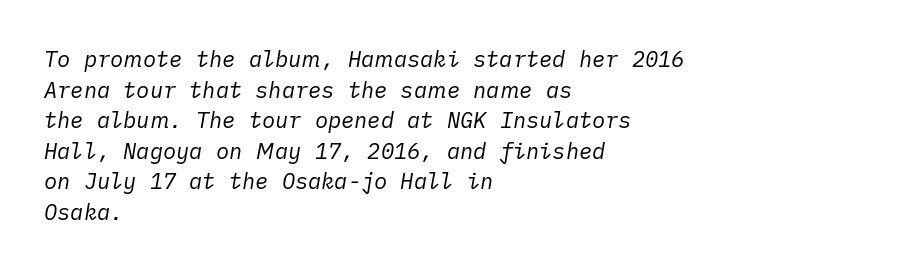
{"italic": "yes", "lean": "right", "slant_degrees": 10, "bold": "no", "underline": "no", "align": "left", "line_spacing": "normal", "line_spacing_ratio": 1.39, "letter_spacing": "normal", "letter_spacing_em": 0.0, "glyph_px": 22}
